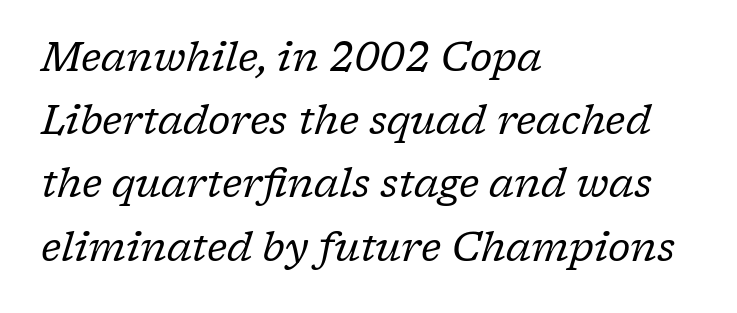
The image shows 40 px regular-weight serif type, italic (leaning right); set left-aligned, normal line spacing (1.58x), normal letter spacing, not underlined; low stroke contrast and a medium x-height.
